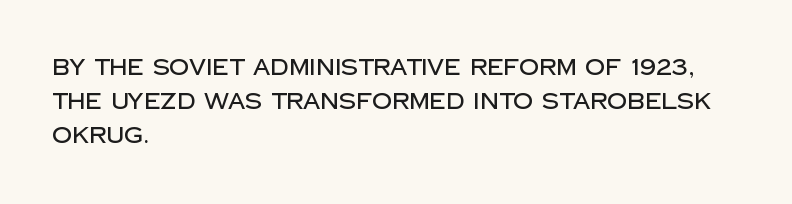
Students, observe: this is what conventionally led text looks like. This sample uses an upright cut, with every glyph sitting square on the baseline. A clean baseline with only descenders dipping below it. Each word holds together tightly as a unit, with standard inter-letter gaps.
